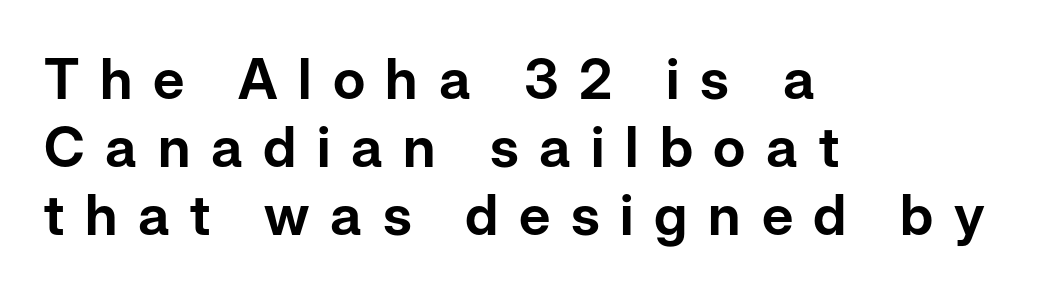
Q: Is the text italic (slanted)? A: No, it is upright.
Q: Is the typeface a serif or a sans-serif typeface? A: Sans-serif.
Q: Is the text underlined? A: No.
Q: How is the paragraph aligned? A: Left-aligned.
Q: Is the spacing between letters normal or unusually wide? A: Unusually wide.
Q: Width (condensed, normal, or wide)? A: Normal.
Q: Stroke contrast? A: Low.
Q: x-height? A: Medium.
Q: Monospaced? A: No.
